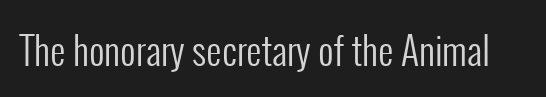
{"serif": "no", "italic": "no", "bold": "no", "weight": "regular", "width": "condensed", "stroke_contrast": "low", "x_height": "medium", "monospaced": "no", "underline": "no", "letter_spacing": "normal", "letter_spacing_em": 0.0, "glyph_px": 38}
